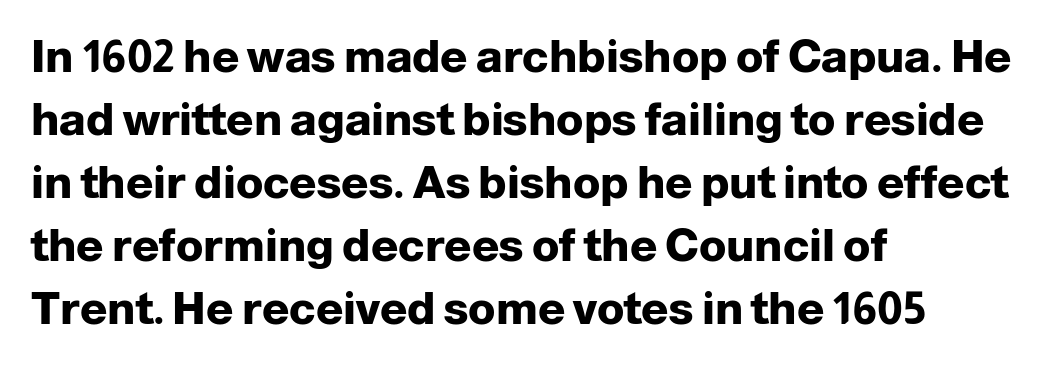
Q: Is the text bold? A: Yes.
Q: Is the text italic (slanted)? A: No, it is upright.
Q: Is the typeface a serif or a sans-serif typeface? A: Sans-serif.
Q: Is the text underlined? A: No.
Q: How is the paragraph aligned? A: Left-aligned.
Q: Is the spacing between letters normal or unusually wide? A: Normal.
Q: Is the spacing between lines tight, normal or loose? A: Normal.
Q: Width (condensed, normal, or wide)? A: Normal.
Q: Stroke contrast? A: Low.
Q: x-height? A: Medium.
Q: Monospaced? A: No.
